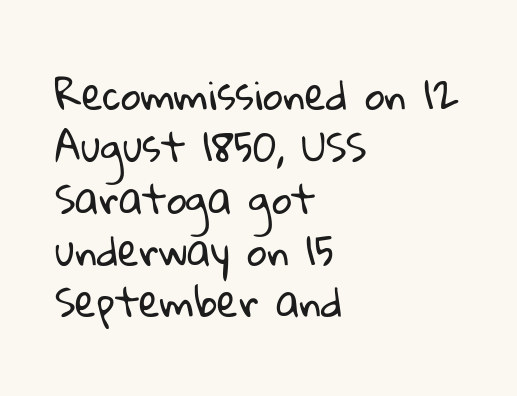
{"serif": "no", "bold": "no", "weight": "regular", "width": "normal", "stroke_contrast": "low", "x_height": "medium", "monospaced": "no", "underline": "no", "align": "left", "line_spacing": "normal", "line_spacing_ratio": 1.33, "letter_spacing": "normal", "letter_spacing_em": 0.0, "glyph_px": 39}
